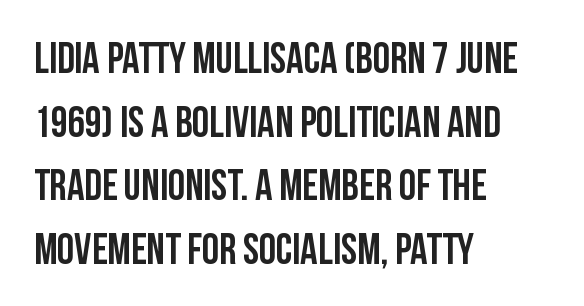
Q: Is the text italic (slanted)? A: No, it is upright.
Q: Is the typeface a serif or a sans-serif typeface? A: Sans-serif.
Q: Is the text underlined? A: No.
Q: How is the paragraph aligned? A: Left-aligned.
Q: Is the spacing between letters normal or unusually wide? A: Normal.
Q: Is the spacing between lines tight, normal or loose? A: Normal.
Q: Width (condensed, normal, or wide)? A: Condensed.
Q: Stroke contrast? A: Low.
Q: x-height? A: Large.
Q: Monospaced? A: No.
